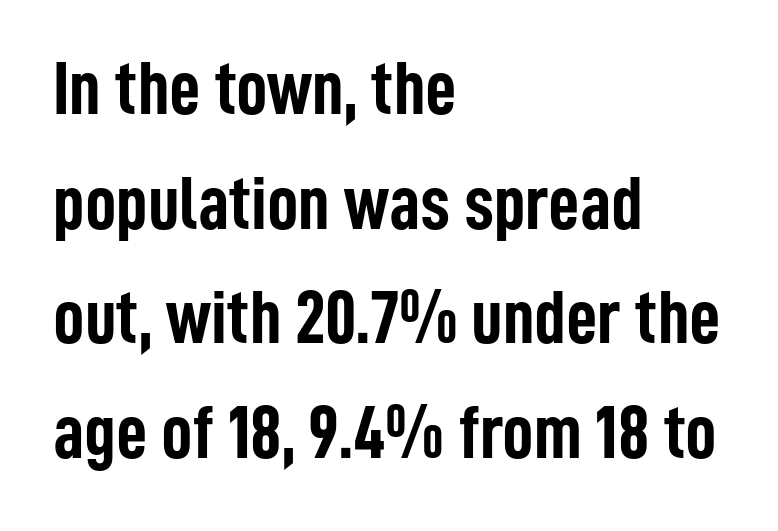
{"serif": "no", "italic": "no", "bold": "yes", "weight": "semibold", "width": "condensed", "stroke_contrast": "low", "x_height": "medium", "monospaced": "no", "underline": "no", "align": "left", "line_spacing": "normal", "line_spacing_ratio": 1.49, "letter_spacing": "normal", "letter_spacing_em": 0.0, "glyph_px": 77}
